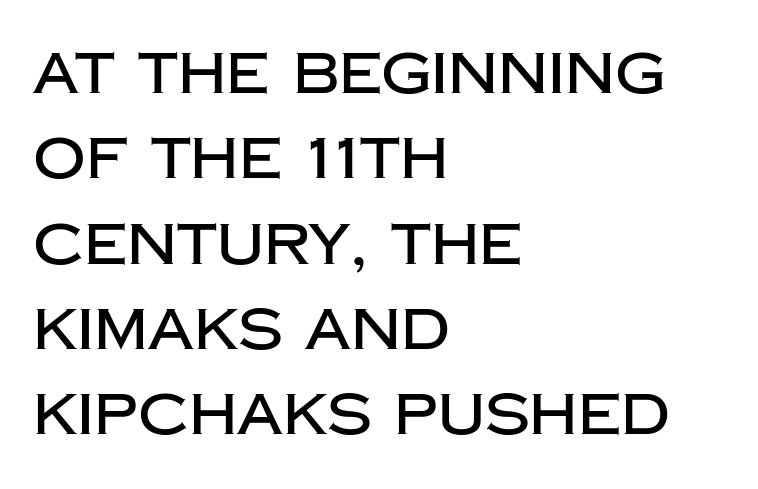
Q: Is the text italic (slanted)? A: No, it is upright.
Q: Is the typeface a serif or a sans-serif typeface? A: Sans-serif.
Q: Is the text underlined? A: No.
Q: How is the paragraph aligned? A: Left-aligned.
Q: Is the spacing between letters normal or unusually wide? A: Normal.
Q: Is the spacing between lines tight, normal or loose? A: Normal.
Q: Width (condensed, normal, or wide)? A: Normal.
Q: Stroke contrast? A: Low.
Q: x-height? A: Large.
Q: Monospaced? A: No.
